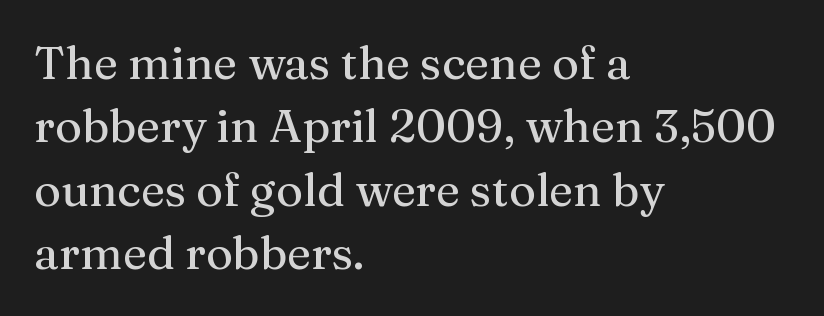
The image shows 46 px serif type, upright; set left-aligned, normal line spacing (1.38x), normal letter spacing, not underlined; medium stroke contrast and a medium x-height.
